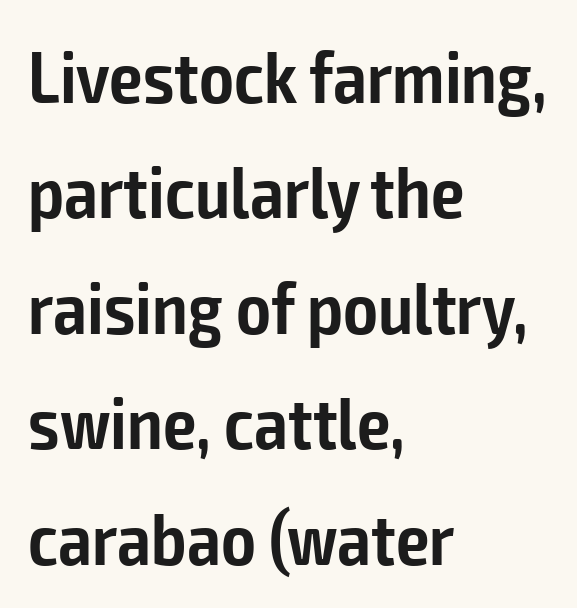
Regarding serifs, this sample does without them. I'd describe the lettering as semibold — firm but not a full bold. Tall strokes in this sample are plumb rather than angled. One-word summary of the alignment: left.
